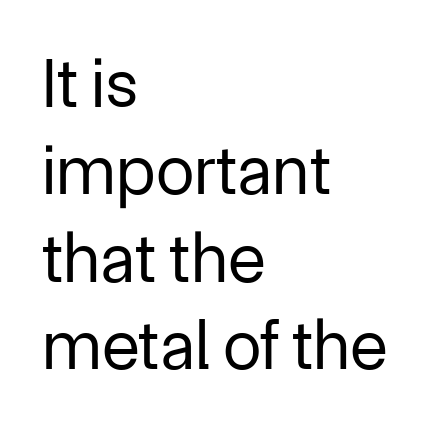
{"serif": "no", "italic": "no", "bold": "no", "weight": "regular", "width": "normal", "stroke_contrast": "low", "x_height": "medium", "monospaced": "no", "underline": "no", "align": "left", "line_spacing": "normal", "line_spacing_ratio": 1.25, "letter_spacing": "normal", "letter_spacing_em": 0.0, "glyph_px": 70}
